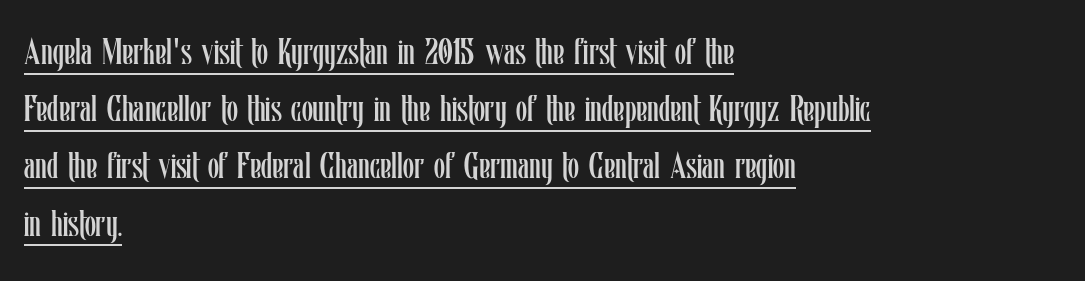
Q: Is the text bold? A: No.
Q: Is the text italic (slanted)? A: No, it is upright.
Q: Is the text underlined? A: Yes.
Q: How is the paragraph aligned? A: Left-aligned.
Q: Is the spacing between letters normal or unusually wide? A: Normal.
Q: Is the spacing between lines tight, normal or loose? A: Normal.
Q: Width (condensed, normal, or wide)? A: Condensed.
Q: Stroke contrast? A: Low.
Q: x-height? A: Medium.
Q: Monospaced? A: No.
